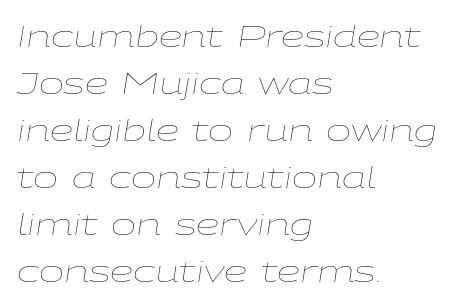
Q: Is the text bold? A: No.
Q: Is the text italic (slanted)? A: Yes, it leans right by about 9 degrees.
Q: Is the text underlined? A: No.
Q: How is the paragraph aligned? A: Left-aligned.
Q: Is the spacing between letters normal or unusually wide? A: Normal.
Q: Is the spacing between lines tight, normal or loose? A: Normal.
Q: Width (condensed, normal, or wide)? A: Wide.
Q: Stroke contrast? A: Low.
Q: x-height? A: Medium.
Q: Monospaced? A: No.
